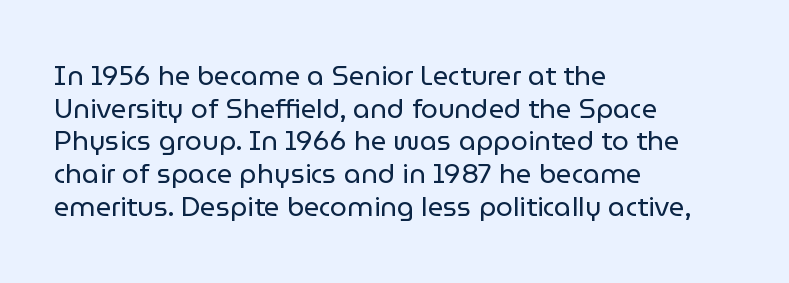
What stands out about the letter spacing? Nothing — it is the standard amount. This is not heavy type; no bold has been used. Just letters on the line, the space beneath them empty. Notice how the stems are strictly vertical — no italics here. This rendering uses left alignment, leaving the right contour irregular.
